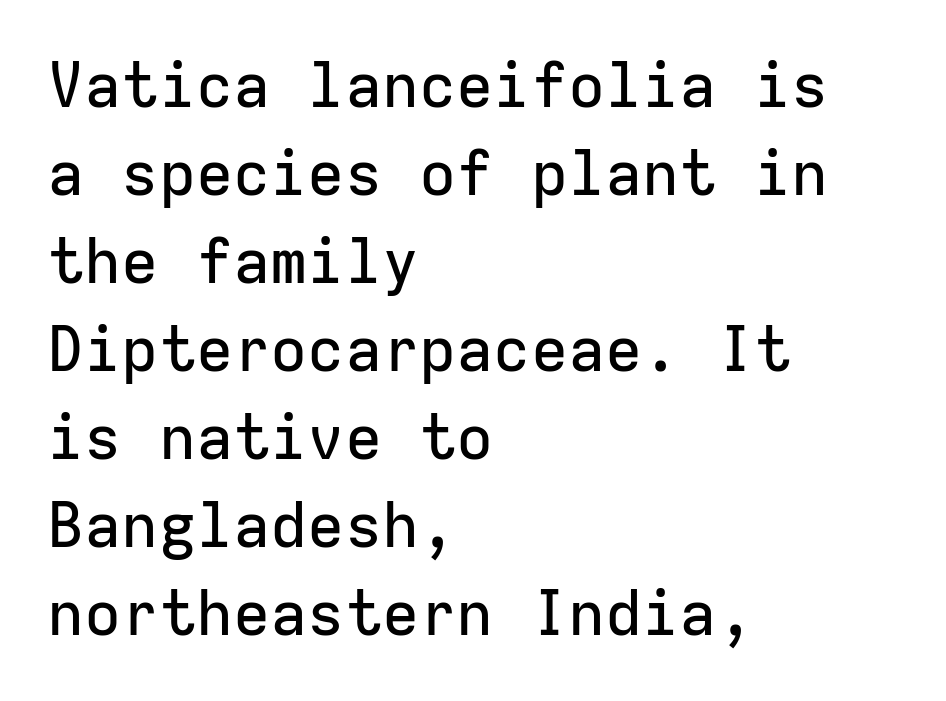
{"serif": "no", "italic": "no", "width": "normal", "stroke_contrast": "low", "x_height": "medium", "monospaced": "yes", "underline": "no", "align": "left", "line_spacing": "normal", "line_spacing_ratio": 1.42, "letter_spacing": "normal", "letter_spacing_em": 0.0, "glyph_px": 62}
